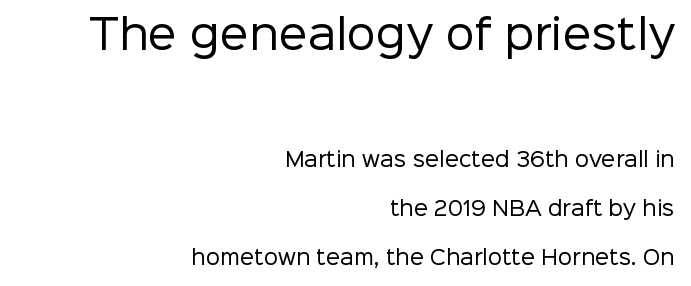
Here the glyphs are tracked normally, forming tight word shapes. You get the large type first, then a drop to smaller type. Caption: multi-line text, flush right, ragged left. Unlike italic type, these characters show no tilt at all.
